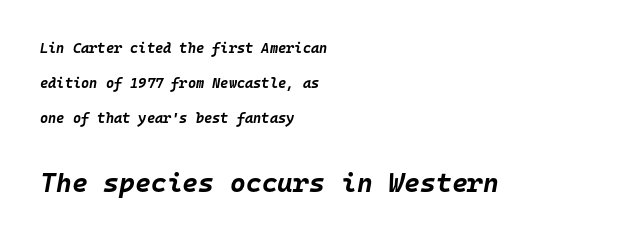
{"italic": "yes", "lean": "right", "slant_degrees": 10, "bold": "yes", "underline": "no", "align": "left", "line_spacing": "loose", "line_spacing_ratio": 2.49, "letter_spacing": "normal", "letter_spacing_em": 0.0, "larger_block": "second", "size_ratio": 1.93, "glyph_px": 27}
